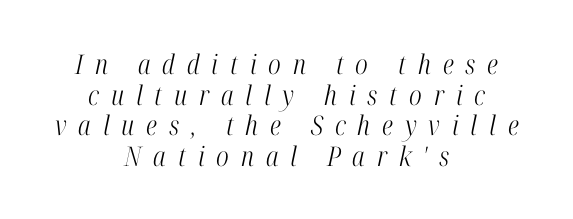
The leading is snug, giving the passage a crowded texture. This reads as an unemphasized weight, regular at the heaviest. This rendering uses center alignment, leaving both contours irregular but symmetric. Honestly, there is no underline to notice here at all. The horizontal fit of the characters is loose and conspicuously gappy. Looking at the ascenders, they clearly lean.
